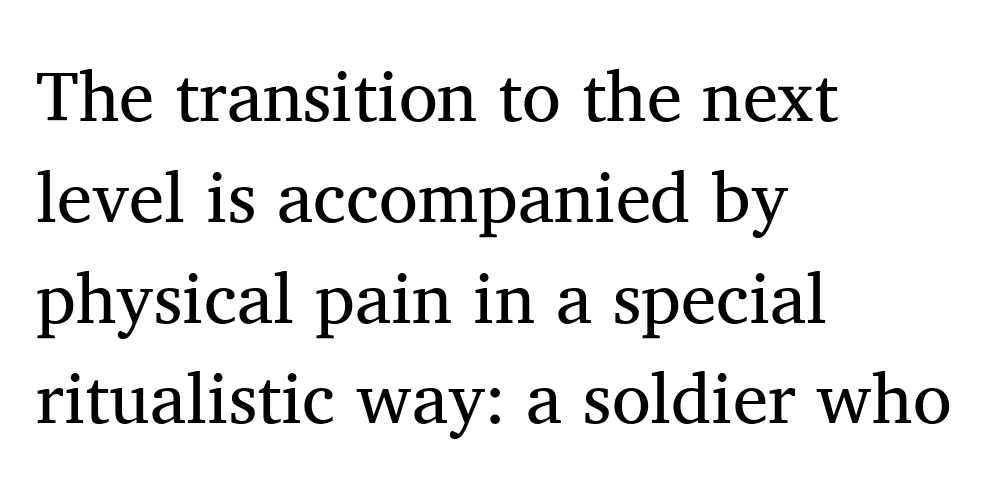
Q: Is the text bold? A: No.
Q: Is the text italic (slanted)? A: No, it is upright.
Q: Is the typeface a serif or a sans-serif typeface? A: Serif.
Q: Is the text underlined? A: No.
Q: How is the paragraph aligned? A: Left-aligned.
Q: Is the spacing between letters normal or unusually wide? A: Normal.
Q: Is the spacing between lines tight, normal or loose? A: Normal.
Q: Width (condensed, normal, or wide)? A: Normal.
Q: Stroke contrast? A: Medium.
Q: x-height? A: Medium.
Q: Monospaced? A: No.
